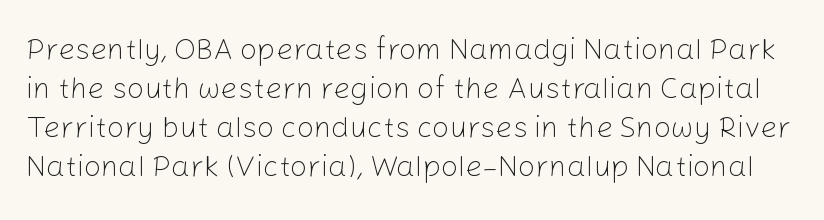
Q: Is the text bold? A: No.
Q: Is the text italic (slanted)? A: No, it is upright.
Q: Is the typeface a serif or a sans-serif typeface? A: Sans-serif.
Q: Is the text underlined? A: No.
Q: Is the spacing between letters normal or unusually wide? A: Normal.
Q: Is the spacing between lines tight, normal or loose? A: Normal.
Q: Width (condensed, normal, or wide)? A: Normal.
Q: Stroke contrast? A: Low.
Q: x-height? A: Medium.
Q: Monospaced? A: No.
